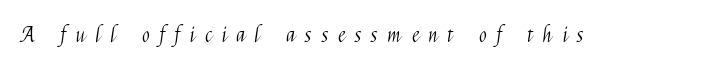
The passage shown is not underscored anywhere. The tracking jumps out immediately: characters are airy and widely separated. The strokes carry an ordinary text weight at most.
